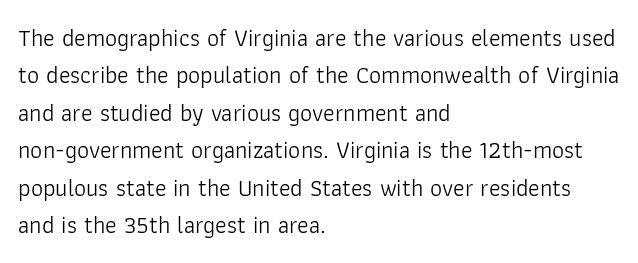
Evenly set lines give the paragraph a standard silhouette. Here the glyphs are tracked normally, forming tight word shapes. Rule under the text: the space is simply empty. Italic? Not at all — the glyphs are vertical. These glyphs show unthickened strokes, regular width or finer.
